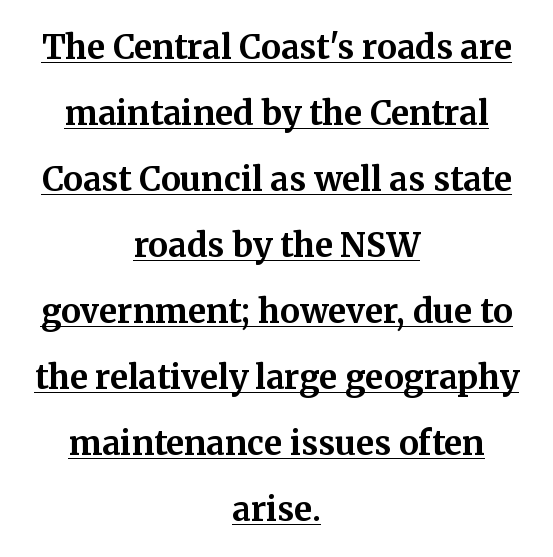
The image shows 33 px bold serif type, upright; set centered, loose line spacing (2.0x), normal letter spacing, underlined; medium stroke contrast and a medium x-height.
